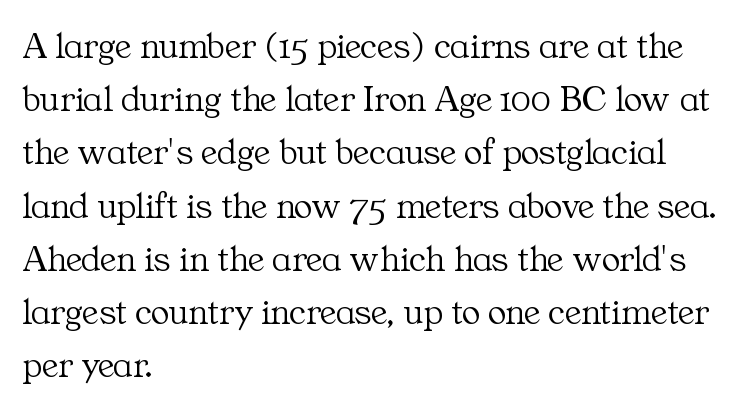
Q: Is the text bold? A: No.
Q: Is the text italic (slanted)? A: No, it is upright.
Q: Is the typeface a serif or a sans-serif typeface? A: Serif.
Q: Is the text underlined? A: No.
Q: How is the paragraph aligned? A: Left-aligned.
Q: Is the spacing between letters normal or unusually wide? A: Normal.
Q: Is the spacing between lines tight, normal or loose? A: Normal.
Q: Width (condensed, normal, or wide)? A: Normal.
Q: Stroke contrast? A: Medium.
Q: x-height? A: Medium.
Q: Monospaced? A: No.
